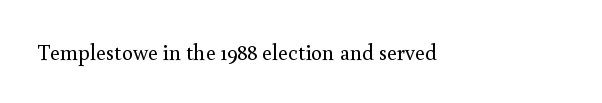
The space directly below the letters is spotless. Quick note: not italic, upright. The line texture is even and compact thanks to regular tracking. These glyphs show unthickened strokes, regular width or finer.
